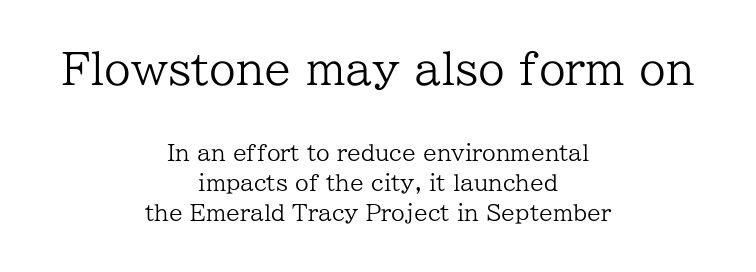
Q: Is the text bold? A: No.
Q: Is the text italic (slanted)? A: No, it is upright.
Q: Is the typeface a serif or a sans-serif typeface? A: Serif.
Q: Is the text underlined? A: No.
Q: How is the paragraph aligned? A: Centered.
Q: Is the spacing between letters normal or unusually wide? A: Normal.
Q: Is the spacing between lines tight, normal or loose? A: Normal.
Q: Which block of text is set in a larger size, the first (top) or the second (bottom)? A: The first (top) one.
Q: Width (condensed, normal, or wide)? A: Normal.
Q: Stroke contrast? A: Low.
Q: x-height? A: Medium.
Q: Monospaced? A: No.
